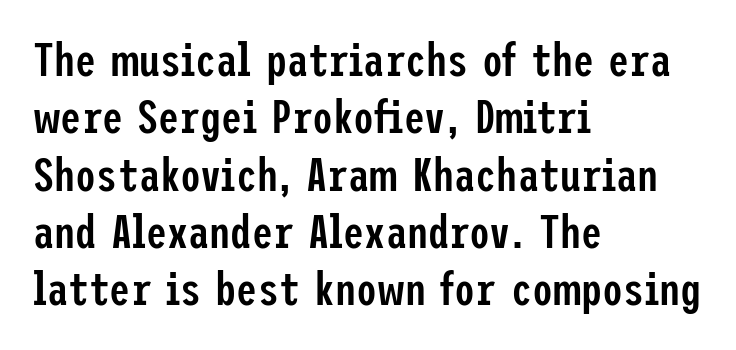
Nobody drew a line under any word here. The typography opts for an upright posture over an oblique one. Observe the ordinary spacing: letters are neighbours, not strangers. Typographically, this falls in the sans-serif category.
